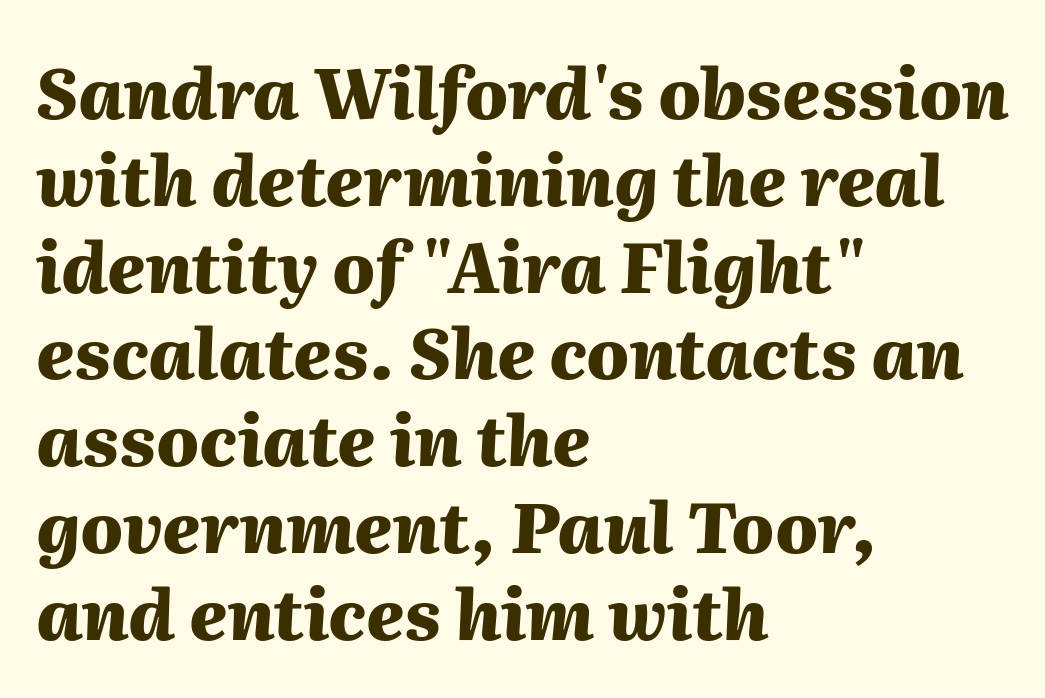
The image shows 70 px heavy type, italic (leaning right); set left-aligned, line spacing 1.24x, normal letter spacing, not underlined; medium stroke contrast and a medium x-height.
